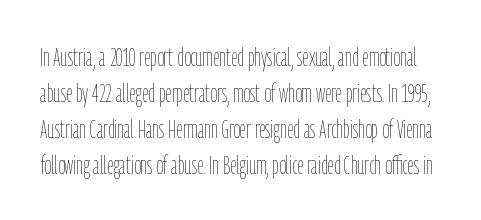
Q: Is the text bold? A: No.
Q: Is the text italic (slanted)? A: No, it is upright.
Q: Is the text underlined? A: No.
Q: Is the spacing between letters normal or unusually wide? A: Normal.
Q: Is the spacing between lines tight, normal or loose? A: Normal.
